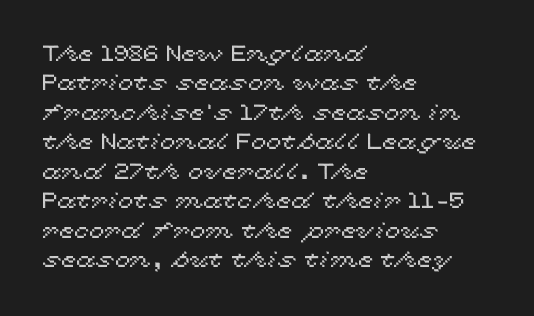
{"underline": "no", "align": "left", "line_spacing": "normal", "line_spacing_ratio": 1.34, "letter_spacing": "normal", "letter_spacing_em": 0.0, "glyph_px": 22}
